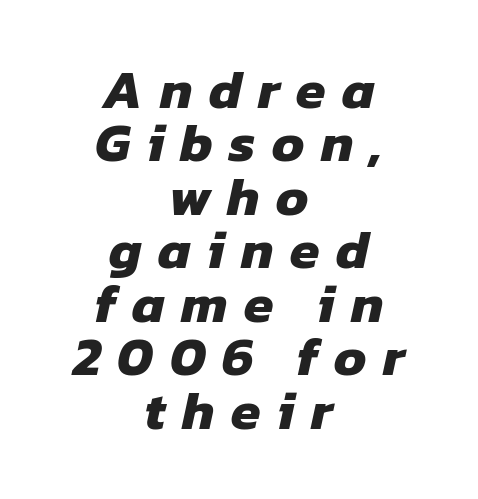
The image shows 54 px heavy sans-serif type; set centered, tight line spacing (0.99x), unusually wide letter spacing (+0.3 em), not underlined; low stroke contrast and a medium x-height.
